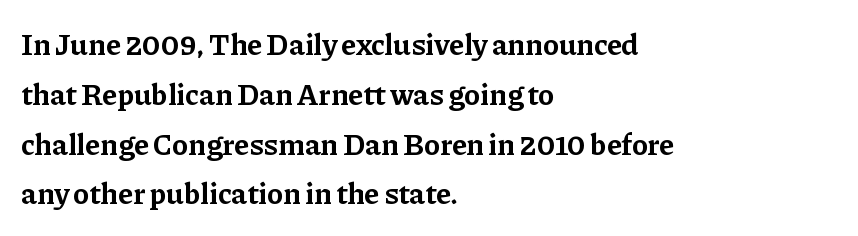
The gaps between neighbouring characters are ordinary and unremarkable. The strokes are fattened all the way to bold. The lettering holds an erect, upright posture throughout. Descender tails drop into unmarked territory. Line spacing here is normal.
